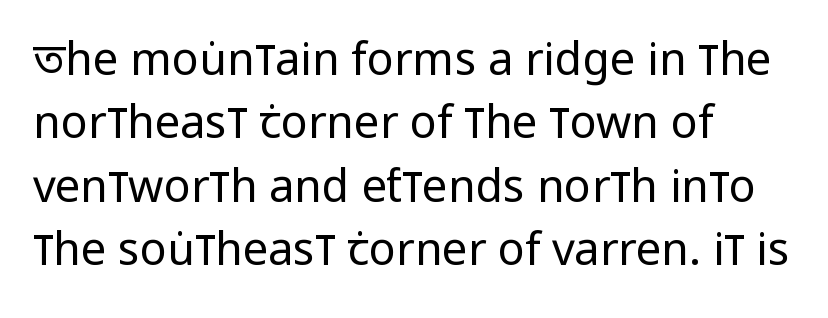
Posture: straight, roman, zero tilt. Is the type heavy? It reads as light-to-regular instead. Evenly set lines give the paragraph a standard silhouette. Notice how the passage keeps a crisp vertical edge on the left only. Glyph-to-glyph distance matches everyday printed text. The passage shown is typed in a proportional face where columns would drift.
